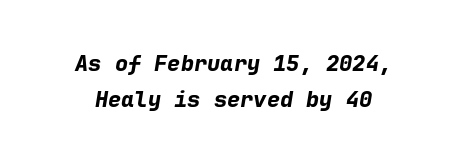
Q: Is the text bold? A: Yes.
Q: Is the text italic (slanted)? A: Yes, it leans right by about 9 degrees.
Q: Is the text underlined? A: No.
Q: Is the spacing between letters normal or unusually wide? A: Normal.
Q: Is the spacing between lines tight, normal or loose? A: Normal.
